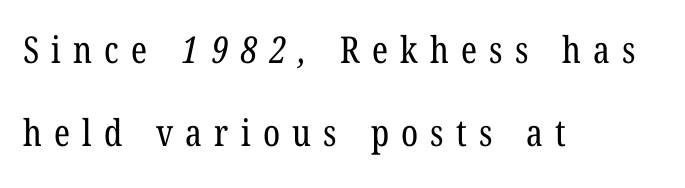
{"serif": "yes", "bold": "no", "weight": "regular", "width": "condensed", "stroke_contrast": "low", "x_height": "medium", "monospaced": "no", "underline": "no", "align": "left", "line_spacing": "loose", "line_spacing_ratio": 2.23, "letter_spacing": "wide", "letter_spacing_em": 0.33, "glyph_px": 37}
